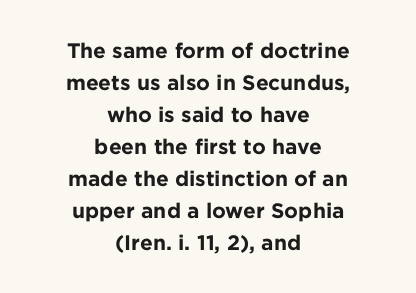
Line spacing here is normal. As a designer I'd log this as weight 700, bold. This sample uses an upright cut, with every glyph sitting square on the baseline. Horizontally, the lines are justified to the midpoint only. Check under the words: just untouched page.
